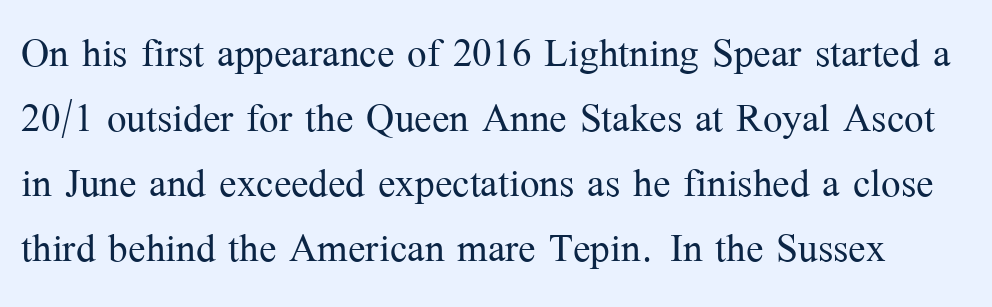
{"serif": "yes", "italic": "no", "bold": "no", "weight": "light", "width": "normal", "stroke_contrast": "medium", "x_height": "medium", "monospaced": "no", "underline": "no", "line_spacing": "normal", "line_spacing_ratio": 1.25, "letter_spacing": "normal", "letter_spacing_em": 0.0, "glyph_px": 52}
